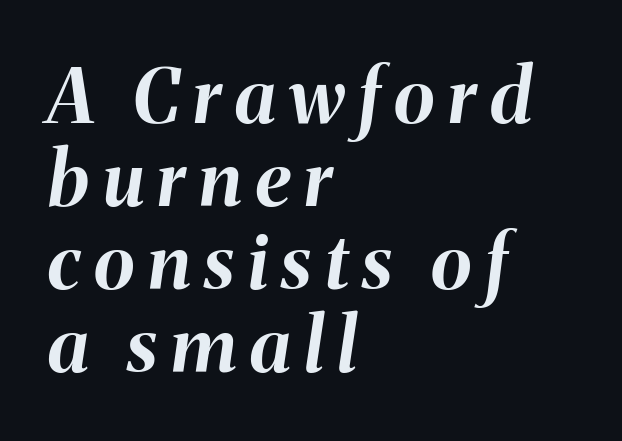
Q: Is the text bold? A: Yes.
Q: Is the text italic (slanted)? A: Yes, it leans right by about 8 degrees.
Q: Is the text underlined? A: No.
Q: How is the paragraph aligned? A: Left-aligned.
Q: Is the spacing between lines tight, normal or loose? A: Tight.
Q: Width (condensed, normal, or wide)? A: Normal.
Q: Stroke contrast? A: Medium.
Q: x-height? A: Medium.
Q: Monospaced? A: No.
